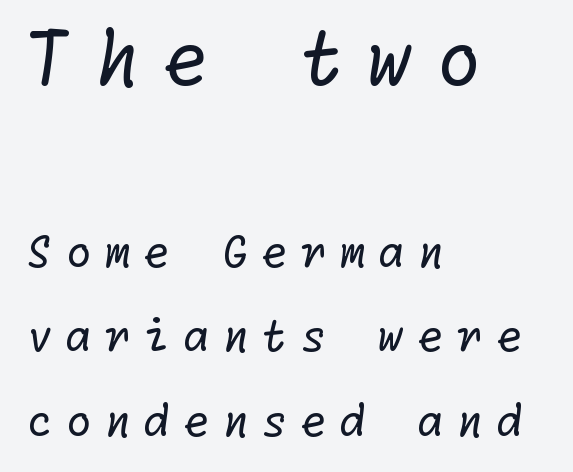
The foot of each line stays bare and open. Weight: not bold — regular or lighter. Alignment: flush left. Type style note: lacks serifs. A typesetter would call this heavily tracked-out type.
